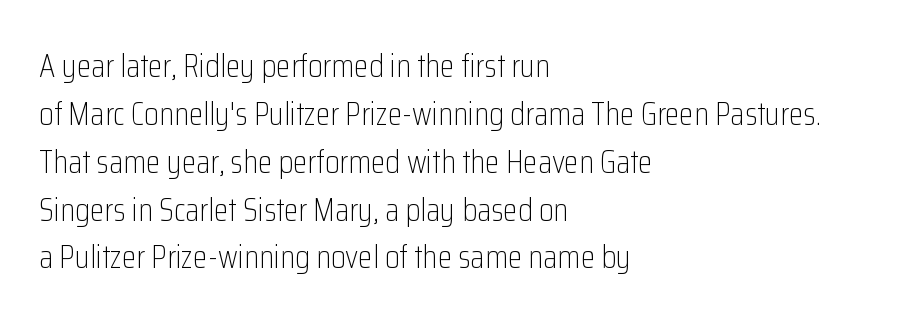
Q: Is the text bold? A: No.
Q: Is the text italic (slanted)? A: No, it is upright.
Q: Is the typeface a serif or a sans-serif typeface? A: Sans-serif.
Q: Is the text underlined? A: No.
Q: How is the paragraph aligned? A: Left-aligned.
Q: Is the spacing between letters normal or unusually wide? A: Normal.
Q: Is the spacing between lines tight, normal or loose? A: Normal.
Q: Width (condensed, normal, or wide)? A: Condensed.
Q: Stroke contrast? A: Low.
Q: x-height? A: Medium.
Q: Monospaced? A: No.
